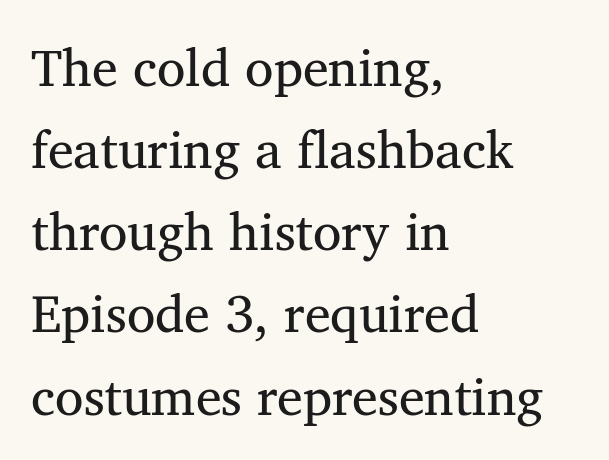
The image shows 52 px regular-weight serif type; set left-aligned, normal line spacing (1.58x), normal letter spacing, not underlined; medium stroke contrast and a medium x-height.
